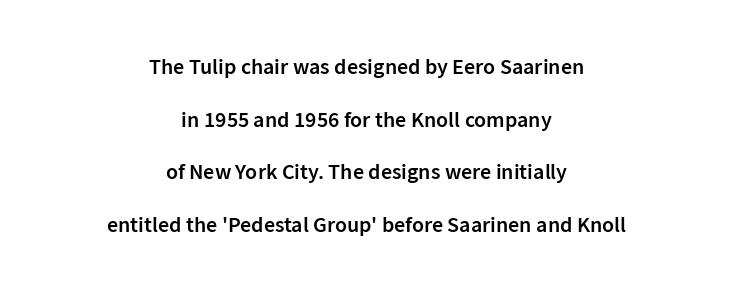
The image shows 22 px text type, upright; set centered, loose line spacing (2.39x), normal letter spacing, not underlined.
